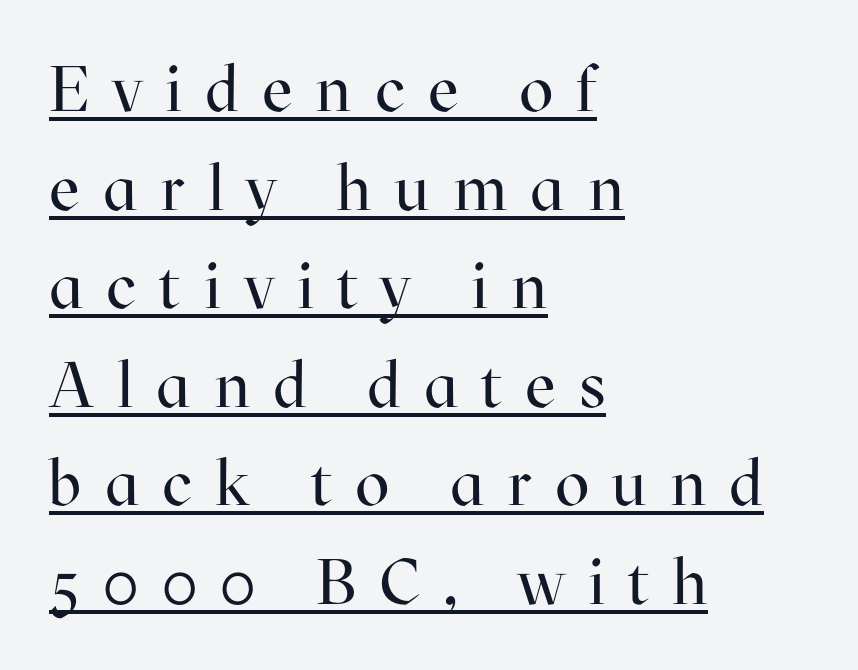
The image shows 64 px regular-weight serif type, upright; set left-aligned, normal line spacing (1.54x), unusually wide letter spacing (+0.36 em), underlined; high stroke contrast and a medium x-height.
